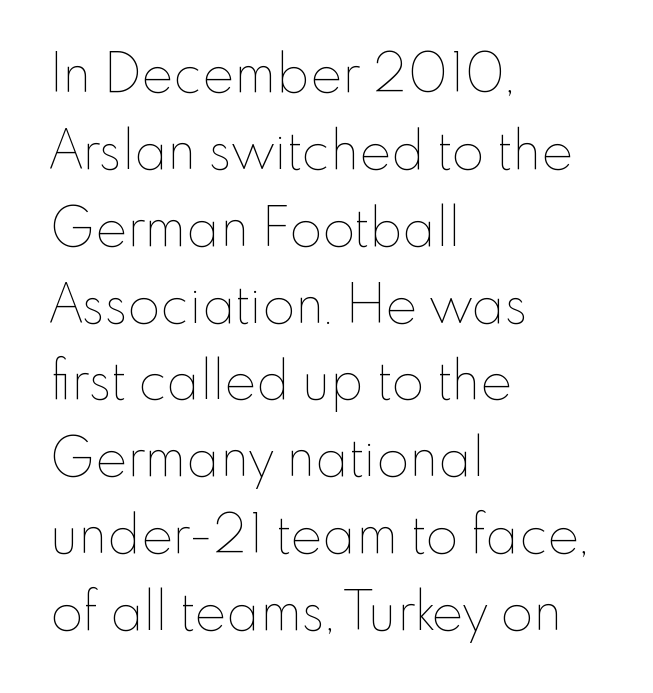
Q: Is the text bold? A: No.
Q: Is the text italic (slanted)? A: No, it is upright.
Q: Is the text underlined? A: No.
Q: How is the paragraph aligned? A: Left-aligned.
Q: Is the spacing between letters normal or unusually wide? A: Normal.
Q: Is the spacing between lines tight, normal or loose? A: Normal.
Q: Width (condensed, normal, or wide)? A: Normal.
Q: Stroke contrast? A: Low.
Q: x-height? A: Small.
Q: Monospaced? A: No.
